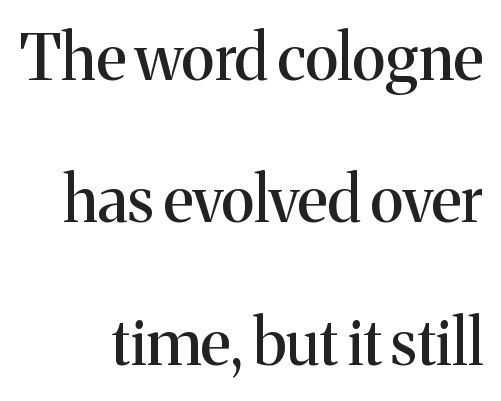
{"serif": "yes", "italic": "no", "width": "normal", "stroke_contrast": "medium", "x_height": "medium", "monospaced": "no", "underline": "no", "align": "right", "line_spacing": "loose", "line_spacing_ratio": 2.26, "letter_spacing": "normal", "letter_spacing_em": 0.0, "glyph_px": 63}
